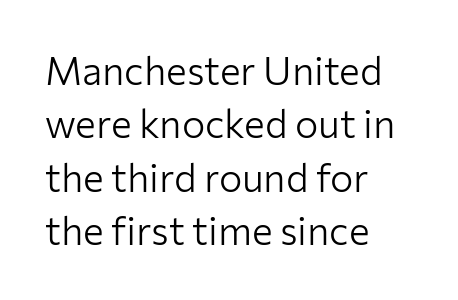
In CSS terms this would be text-align: left. The space directly below the letters is spotless. The characters are drawn with everyday or finer stroke widths. Are there feet on the stems? There aren't — it's a sans. Nothing unusual about the tracking: characters are spaced as the font intends. This block has exactly the height ordinary leading produces.
